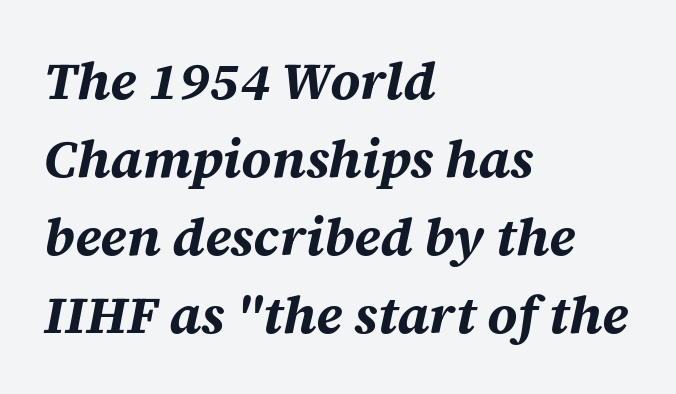
{"italic": "yes", "lean": "right", "slant_degrees": 12, "bold": "yes", "weight": "bold", "width": "normal", "stroke_contrast": "medium", "x_height": "large", "monospaced": "no", "underline": "no", "align": "left", "line_spacing": "normal", "line_spacing_ratio": 1.47, "letter_spacing": "normal", "letter_spacing_em": 0.0, "glyph_px": 53}
